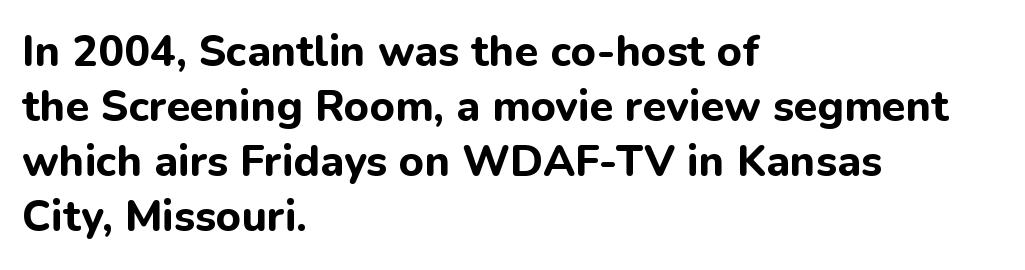
Q: Is the text bold? A: Yes.
Q: Is the text italic (slanted)? A: No, it is upright.
Q: Is the typeface a serif or a sans-serif typeface? A: Sans-serif.
Q: Is the text underlined? A: No.
Q: How is the paragraph aligned? A: Left-aligned.
Q: Is the spacing between letters normal or unusually wide? A: Normal.
Q: Is the spacing between lines tight, normal or loose? A: Normal.
Q: Width (condensed, normal, or wide)? A: Normal.
Q: Stroke contrast? A: Low.
Q: x-height? A: Medium.
Q: Monospaced? A: No.
